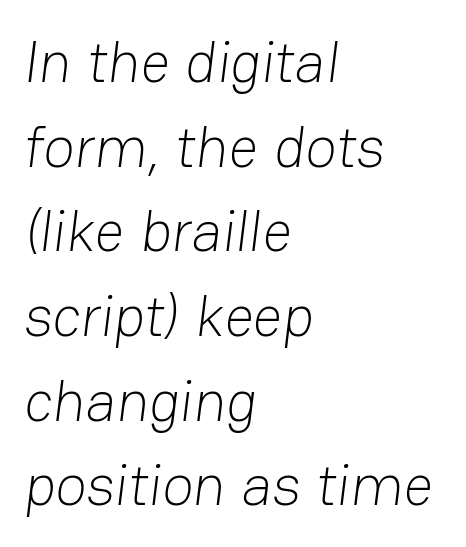
Left-aligned paragraph, ragged on the right. Descenders are the only things crossing below the line. Character widths vary here, with narrow letters taking less room than wide ones. Nobody touched the tracking dial on this one.
